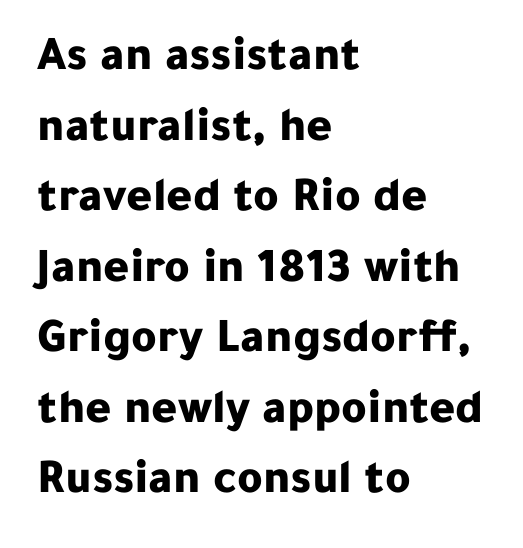
The image shows 49 px bold sans-serif type, upright; set left-aligned, normal line spacing (1.44x), normal letter spacing, not underlined; low stroke contrast and a medium x-height.
